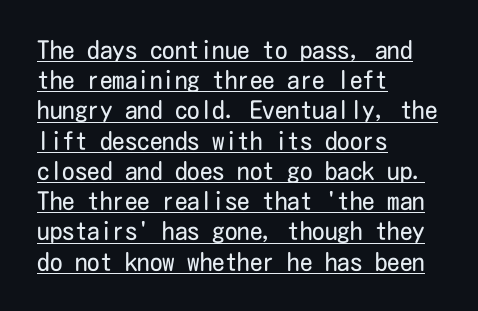
The image shows 25 px text type, upright; set left-aligned, line spacing 1.21x, normal letter spacing, underlined.
